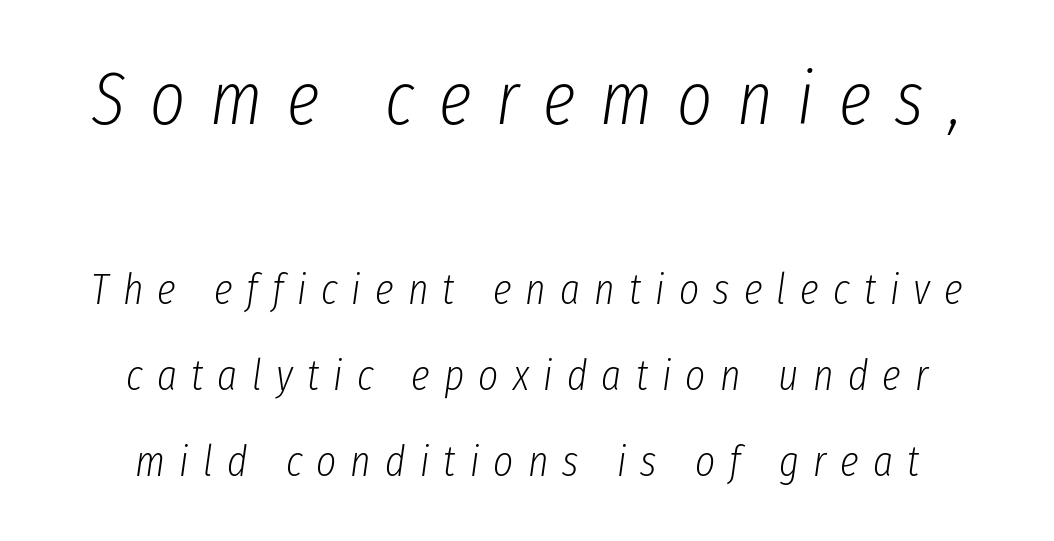
The image shows 75 px light, condensed type, italic (leaning right); set centered, loose line spacing (2.0x), unusually wide letter spacing (+0.33 em), not underlined; the first (top) block is 1.74x larger; low stroke contrast and a medium x-height.
